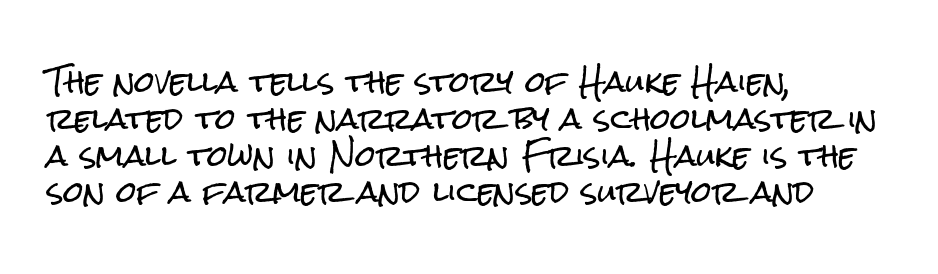
Observe the ordinary spacing: letters are neighbours, not strangers. Note: no serifs on the glyphs. Do the characters align in a grid? No, the font is proportional. Clear beneath every line of the passage. The lettering stays uniformly vertical, giving the passage a roman look. A classic flush-left, rag-right setting is used for this passage.
